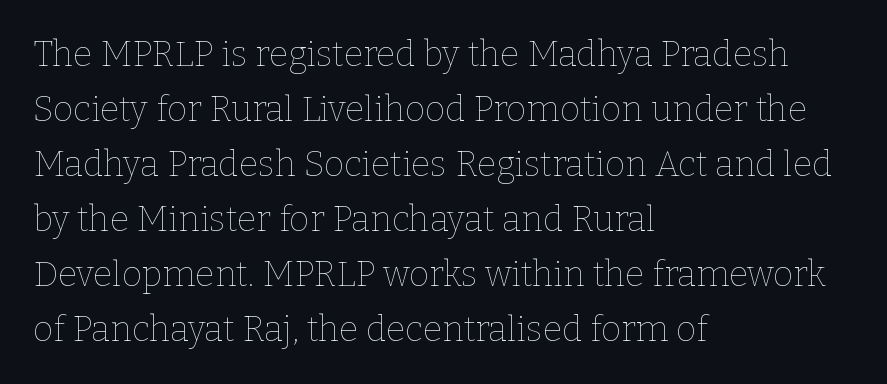
{"italic": "no", "bold": "no", "weight": "thin", "width": "normal", "stroke_contrast": "low", "x_height": "medium", "monospaced": "no", "underline": "no", "align": "left", "line_spacing": "normal", "line_spacing_ratio": 1.57, "letter_spacing": "normal", "letter_spacing_em": 0.0, "glyph_px": 35}
